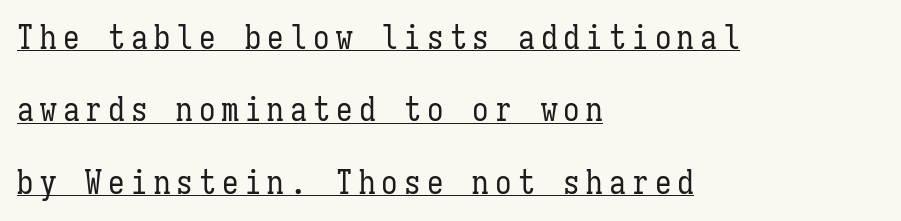
Is this a heavy cut? Hardly; it is regular or lighter. You can tell it's not italic because the verticals are truly vertical. Visually the block forms a straight wall on the left and a jagged coastline on the right. Do the characters align in a grid? Yes, the font is monospaced. The lettering is marked with a stroke running underneath it. Does the leading feel generous? Absolutely, it's lavish.
